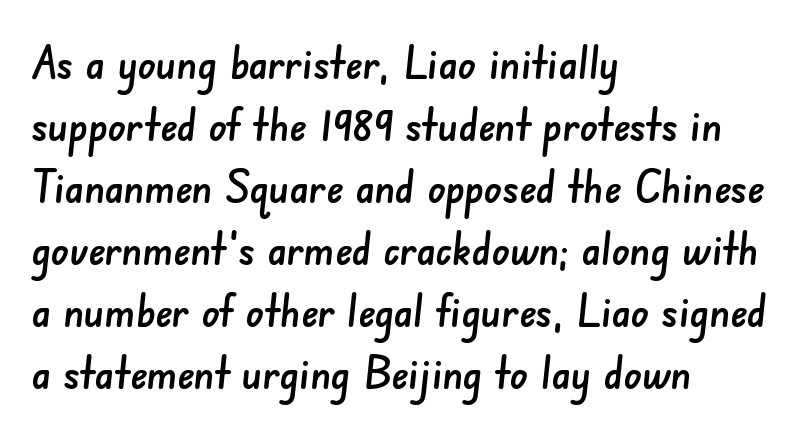
The image shows 45 px sans-serif type; set left-aligned, normal line spacing (1.38x), normal letter spacing, not underlined; low stroke contrast and a small x-height.
